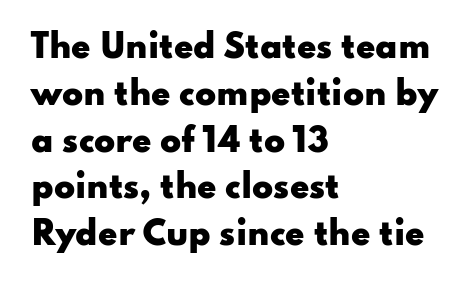
{"serif": "no", "italic": "no", "bold": "yes", "weight": "heavy", "width": "wide", "stroke_contrast": "low", "x_height": "small", "monospaced": "no", "underline": "no", "align": "left", "line_spacing": "normal", "line_spacing_ratio": 1.51, "letter_spacing": "normal", "letter_spacing_em": 0.0, "glyph_px": 31}
